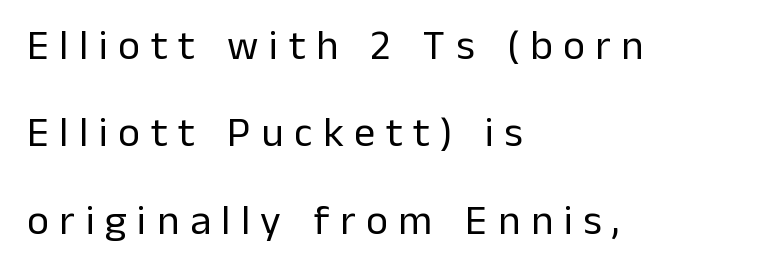
The specimen reads as upright at a glance. Stroke thickness stays within the range of a standard reading face or lighter. One glance says open: line gaps are wider than usual. Rule under the text: the space is simply empty.
